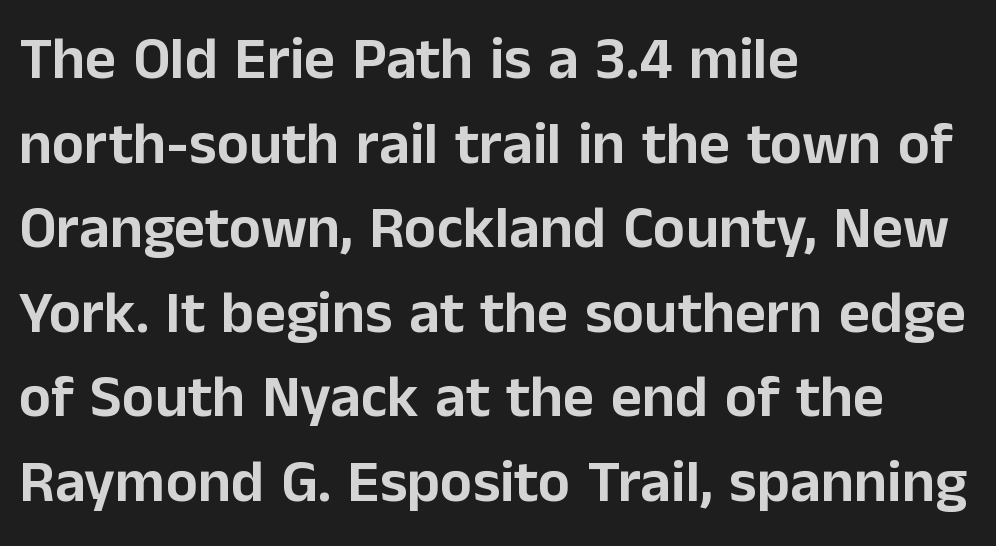
{"serif": "no", "italic": "no", "width": "normal", "stroke_contrast": "low", "x_height": "medium", "monospaced": "no", "underline": "no", "align": "left", "line_spacing": "normal", "line_spacing_ratio": 1.41, "letter_spacing": "normal", "letter_spacing_em": 0.0, "glyph_px": 60}
